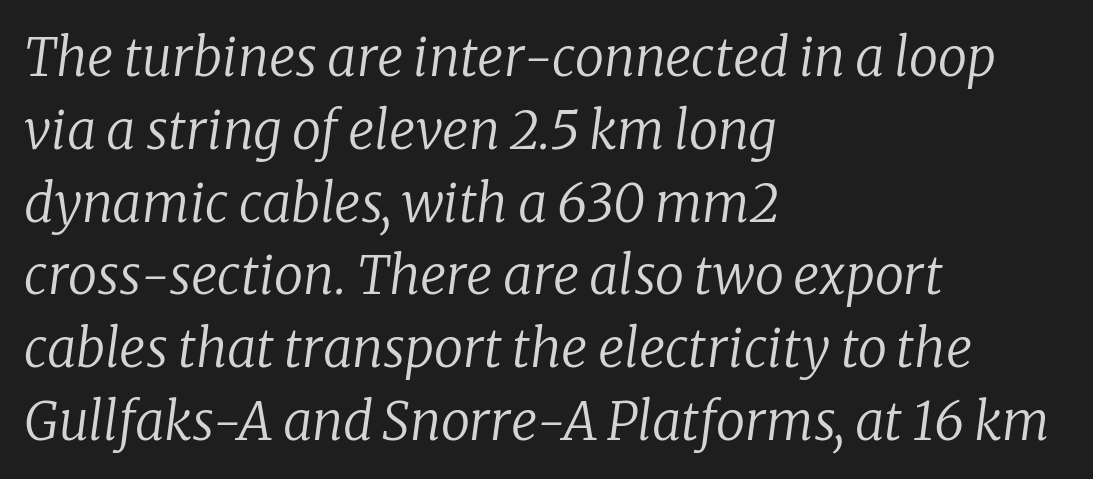
{"serif": "yes", "italic": "yes", "lean": "right", "slant_degrees": 8, "bold": "no", "weight": "regular", "width": "normal", "stroke_contrast": "low", "x_height": "medium", "monospaced": "no", "underline": "no", "align": "left", "line_spacing": "normal", "line_spacing_ratio": 1.4, "letter_spacing": "normal", "letter_spacing_em": 0.0, "glyph_px": 52}
